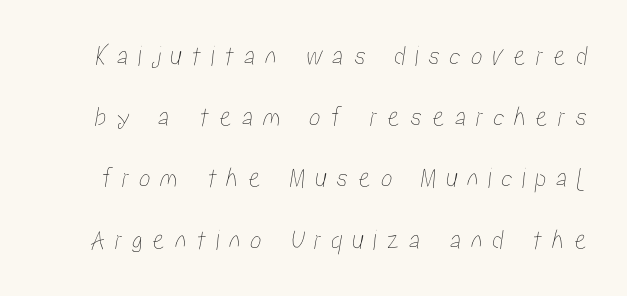
Q: Is the text underlined? A: No.
Q: Is the spacing between letters normal or unusually wide? A: Unusually wide.
Q: Is the spacing between lines tight, normal or loose? A: Loose.
Q: Width (condensed, normal, or wide)? A: Condensed.
Q: Stroke contrast? A: Low.
Q: x-height? A: Medium.
Q: Monospaced? A: No.
